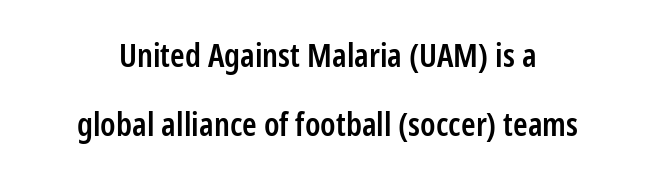
Q: Is the text bold? A: Semi-bold.
Q: Is the text italic (slanted)? A: No, it is upright.
Q: Is the typeface a serif or a sans-serif typeface? A: Sans-serif.
Q: Is the text underlined? A: No.
Q: How is the paragraph aligned? A: Centered.
Q: Is the spacing between letters normal or unusually wide? A: Normal.
Q: Is the spacing between lines tight, normal or loose? A: Loose.
Q: Width (condensed, normal, or wide)? A: Condensed.
Q: Stroke contrast? A: Low.
Q: x-height? A: Medium.
Q: Monospaced? A: No.
